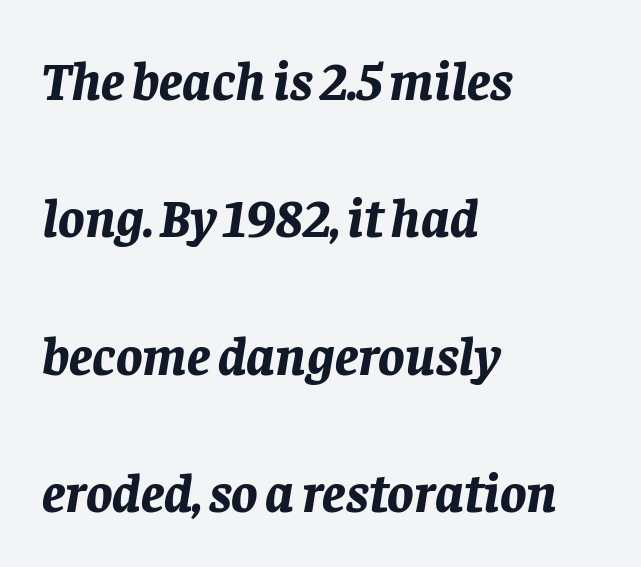
The image shows 55 px bold type, italic (leaning right); set left-aligned, loose line spacing (2.5x), normal letter spacing, not underlined; low stroke contrast and a large x-height.
